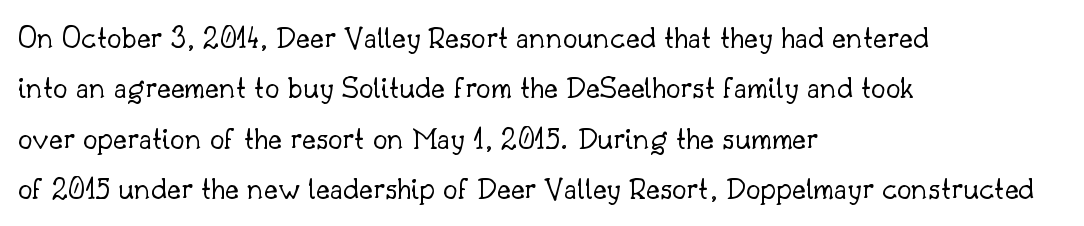
Q: Is the text bold? A: No.
Q: Is the text italic (slanted)? A: No, it is upright.
Q: Is the text underlined? A: No.
Q: How is the paragraph aligned? A: Left-aligned.
Q: Is the spacing between letters normal or unusually wide? A: Normal.
Q: Is the spacing between lines tight, normal or loose? A: Normal.
Q: Width (condensed, normal, or wide)? A: Normal.
Q: Stroke contrast? A: Low.
Q: x-height? A: Small.
Q: Monospaced? A: No.
